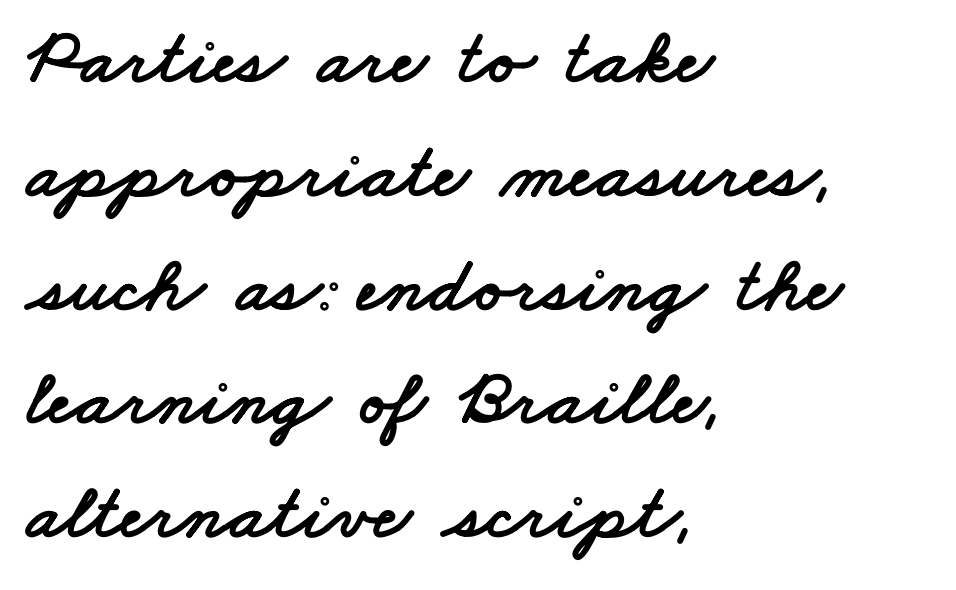
Q: Is the typeface a serif or a sans-serif typeface? A: Sans-serif.
Q: Is the text underlined? A: No.
Q: How is the paragraph aligned? A: Left-aligned.
Q: Is the spacing between letters normal or unusually wide? A: Normal.
Q: Is the spacing between lines tight, normal or loose? A: Normal.
Q: Width (condensed, normal, or wide)? A: Wide.
Q: Stroke contrast? A: Low.
Q: x-height? A: Small.
Q: Monospaced? A: No.
